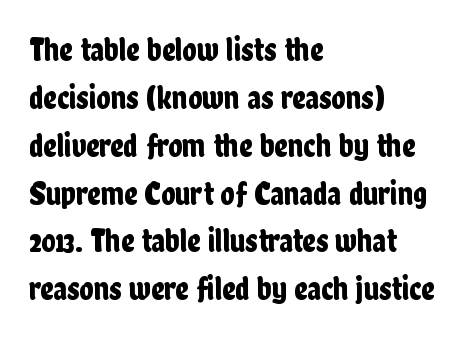
{"serif": "no", "italic": "no", "width": "condensed", "stroke_contrast": "low", "x_height": "medium", "monospaced": "no", "underline": "no", "align": "left", "line_spacing": "normal", "line_spacing_ratio": 1.45, "letter_spacing": "normal", "letter_spacing_em": 0.0, "glyph_px": 33}
